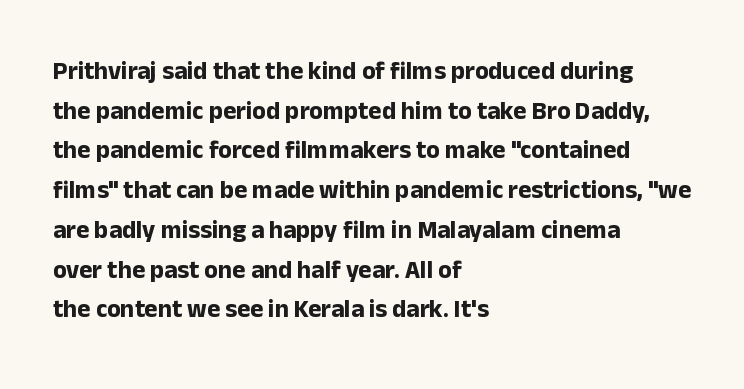
The words here are not underlined. Glyph-to-glyph distance matches everyday printed text. The rows are spaced the way most documents space them. The lettering holds an erect, upright posture throughout. Heavy-handed strokes throughout: this text is bold. Which margin do the lines hug? The left one — the right edge is uneven.
